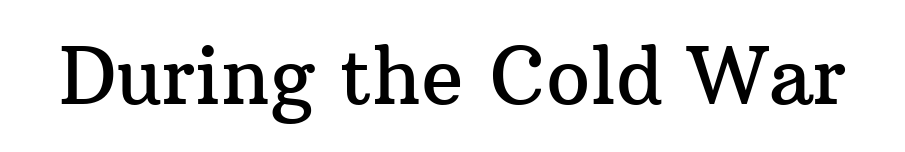
The image shows 78 px serif type, upright; set normal letter spacing, not underlined; medium stroke contrast and a medium x-height.
